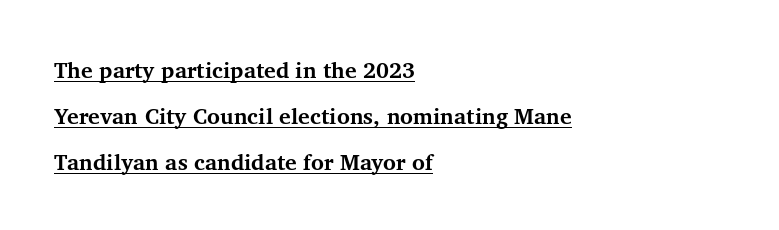
Q: Is the text bold? A: Yes.
Q: Is the text italic (slanted)? A: No, it is upright.
Q: Is the text underlined? A: Yes.
Q: How is the paragraph aligned? A: Left-aligned.
Q: Is the spacing between letters normal or unusually wide? A: Normal.
Q: Is the spacing between lines tight, normal or loose? A: Loose.
